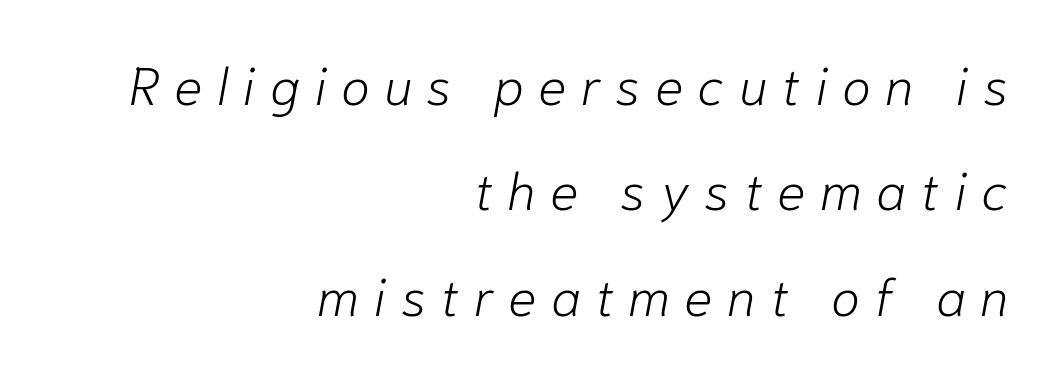
The image shows 53 px light type, italic (leaning right); set right-aligned, loose line spacing (1.99x), unusually wide letter spacing (+0.27 em), not underlined; low stroke contrast and a medium x-height.
